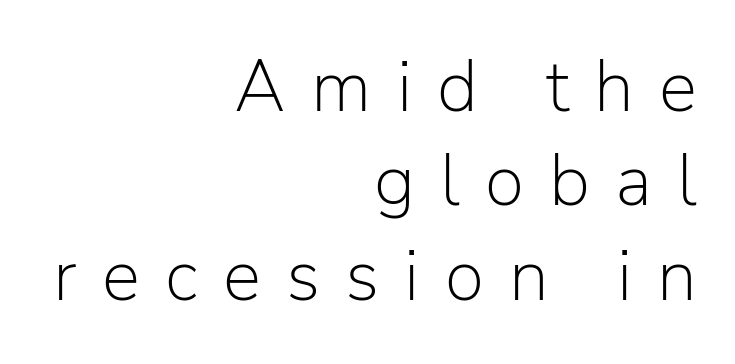
Right-aligned paragraph, ragged on the left. The type family on display is of the sans-serif kind. Someone cranked the tracking dial way up on this one. Only glyphs here, with clear space below each row. Spacing verdict: proportional, widths tailored to each character. The strokes carry an ordinary text weight at most.
